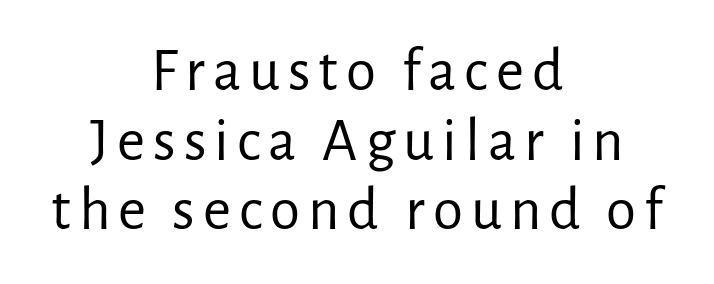
Q: Is the text bold? A: No.
Q: Is the text italic (slanted)? A: No, it is upright.
Q: Is the typeface a serif or a sans-serif typeface? A: Sans-serif.
Q: Is the text underlined? A: No.
Q: How is the paragraph aligned? A: Centered.
Q: Is the spacing between lines tight, normal or loose? A: Tight.
Q: Width (condensed, normal, or wide)? A: Normal.
Q: Stroke contrast? A: Low.
Q: x-height? A: Medium.
Q: Monospaced? A: No.
